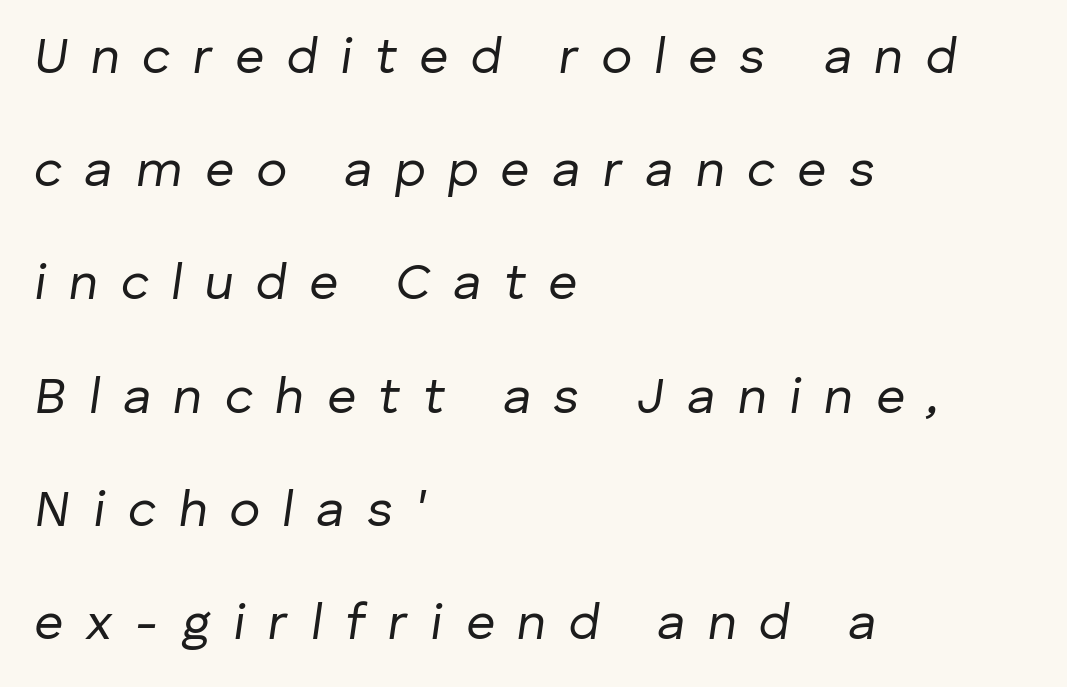
Ink coverage per letter is moderate at most. You can tell it's italic because the verticals aren't actually vertical. The paragraph shown leans on its left margin. Is this a fixed-width face? No — the glyphs have proportional, varying widths. If you measured baseline to baseline, you'd find a long distance. Rule under the text: the space is simply empty.
